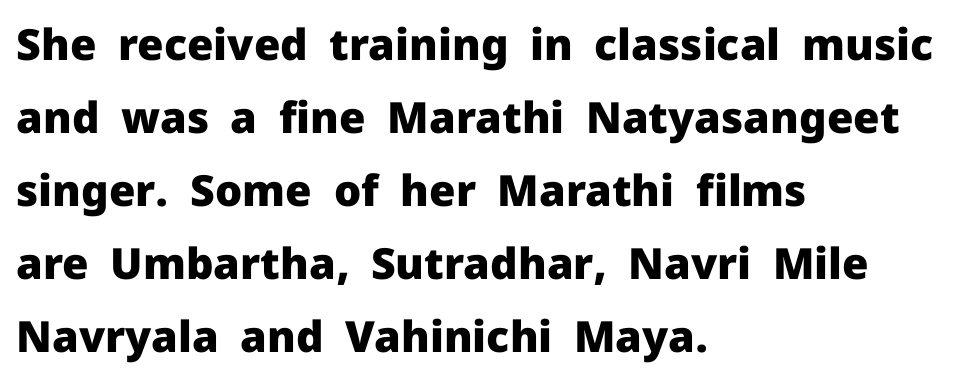
All the whitespace from short lines collects on the right. Does the type have serifs? No, each stem ends abruptly. A clean baseline with only descenders dipping below it. Line spacing here is normal.
